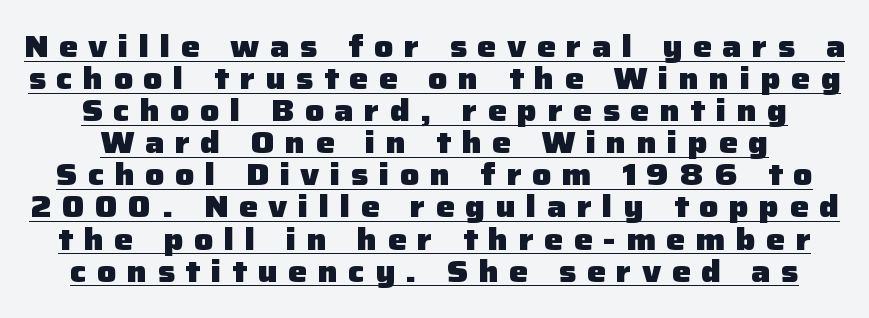
Do the letters lean? They stand straight. Each letter's strokes conclude bluntly, with no projecting serifs. Words appear elongated and porous because spacing is wide. Weight: bold. The passage shown stacks its lines with hardly any gap.
